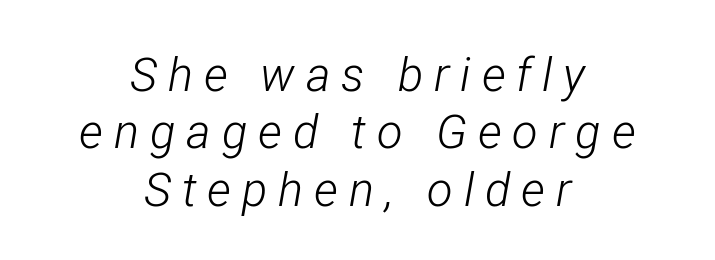
Q: Is the text bold? A: No.
Q: Is the text italic (slanted)? A: Yes, it leans right by about 12 degrees.
Q: Is the text underlined? A: No.
Q: How is the paragraph aligned? A: Centered.
Q: Is the spacing between letters normal or unusually wide? A: Unusually wide.
Q: Width (condensed, normal, or wide)? A: Condensed.
Q: Stroke contrast? A: Low.
Q: x-height? A: Medium.
Q: Monospaced? A: No.
